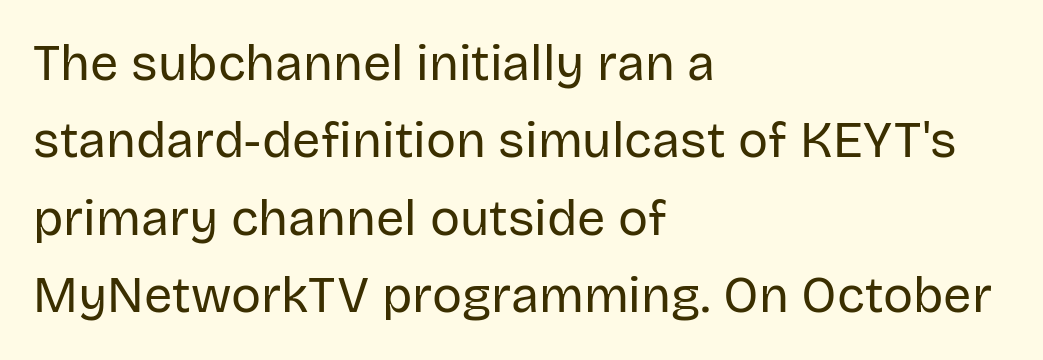
{"serif": "no", "italic": "no", "bold": "no", "weight": "regular", "width": "normal", "stroke_contrast": "low", "x_height": "large", "monospaced": "no", "underline": "no", "align": "left", "line_spacing": "normal", "line_spacing_ratio": 1.55, "letter_spacing": "normal", "letter_spacing_em": 0.0, "glyph_px": 50}
